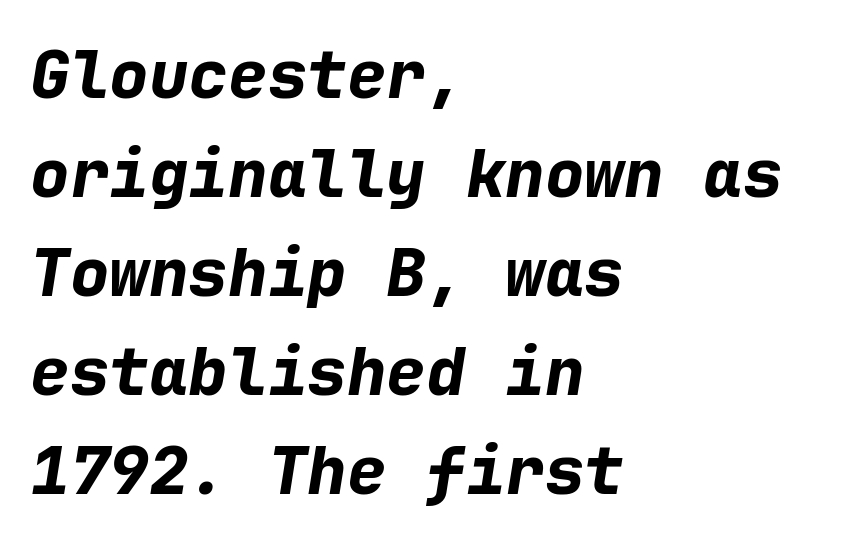
Q: Is the text bold? A: Yes.
Q: Is the text italic (slanted)? A: Yes, it leans right by about 9 degrees.
Q: Is the text underlined? A: No.
Q: How is the paragraph aligned? A: Left-aligned.
Q: Is the spacing between letters normal or unusually wide? A: Normal.
Q: Is the spacing between lines tight, normal or loose? A: Normal.
Q: Width (condensed, normal, or wide)? A: Normal.
Q: Stroke contrast? A: Low.
Q: x-height? A: Medium.
Q: Monospaced? A: Yes.
